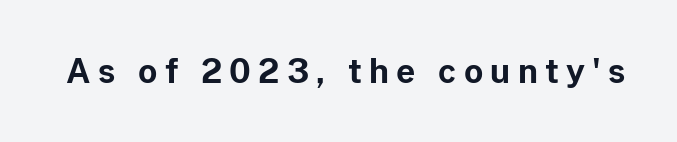
The image shows 33 px bold sans-serif type, upright; set unusually wide letter spacing (+0.22 em), not underlined; low stroke contrast and a medium x-height.
